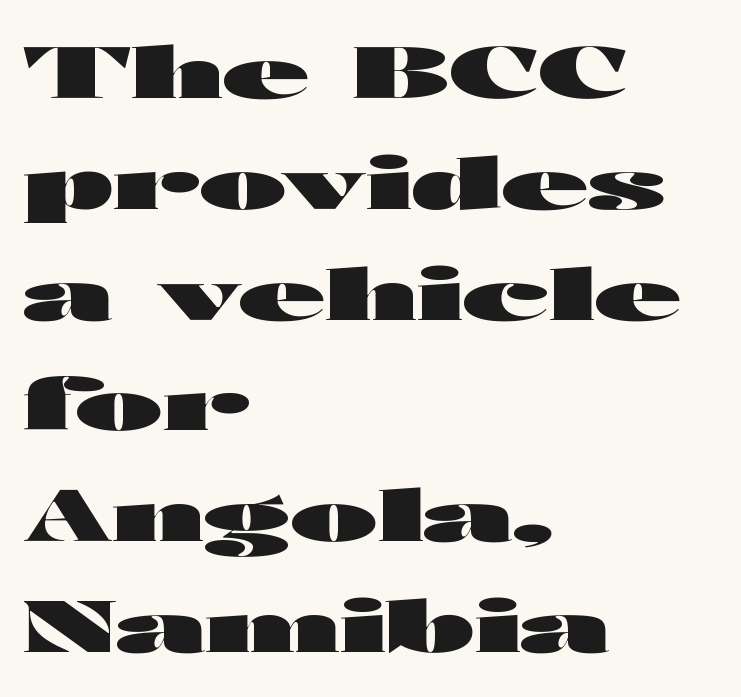
{"serif": "no", "italic": "no", "bold": "yes", "weight": "heavy", "width": "wide", "stroke_contrast": "high", "x_height": "medium", "monospaced": "no", "underline": "no", "align": "left", "line_spacing": "normal", "line_spacing_ratio": 1.56, "letter_spacing": "normal", "letter_spacing_em": 0.0, "glyph_px": 71}
